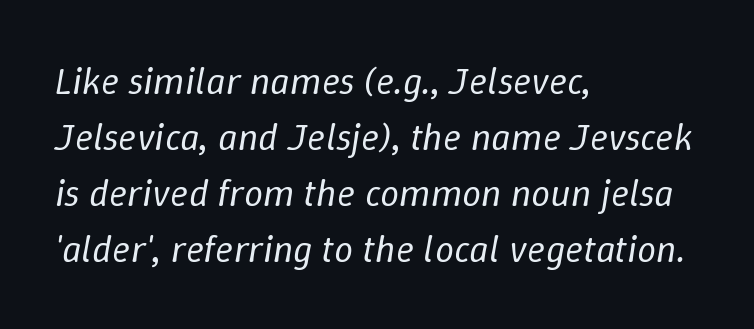
{"italic": "yes", "lean": "right", "slant_degrees": 9, "bold": "no", "weight": "regular", "width": "normal", "stroke_contrast": "low", "x_height": "medium", "monospaced": "no", "underline": "no", "align": "left", "line_spacing": "normal", "line_spacing_ratio": 1.47, "letter_spacing": "normal", "letter_spacing_em": 0.0, "glyph_px": 38}
